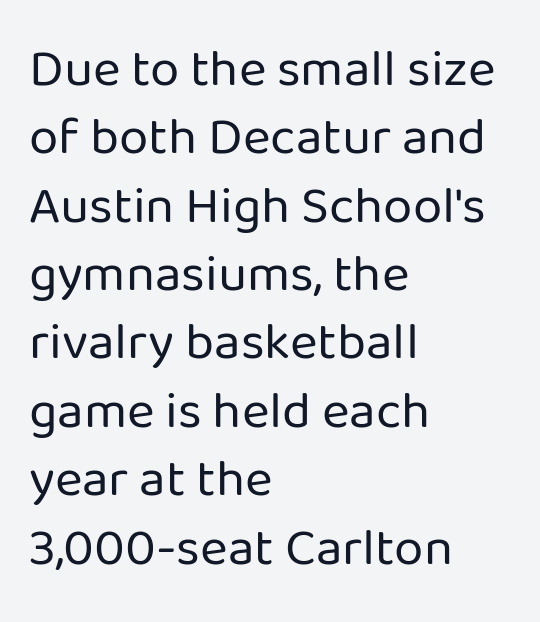
Unlike italic type, these characters show no tilt at all. Nope, no serifs anywhere on these letters. The space directly below the letters is spotless. Spacing verdict: proportional, widths tailored to each character.
